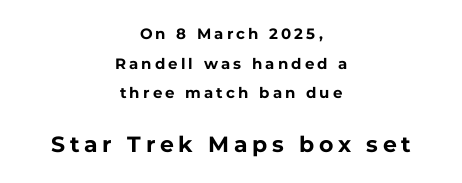
The space beneath each line is pristine and unruled. Caption: upper text group reduced, lower text group enlarged. In terms of posture, this sample is upright. The leading is generous, giving the passage an open texture.
